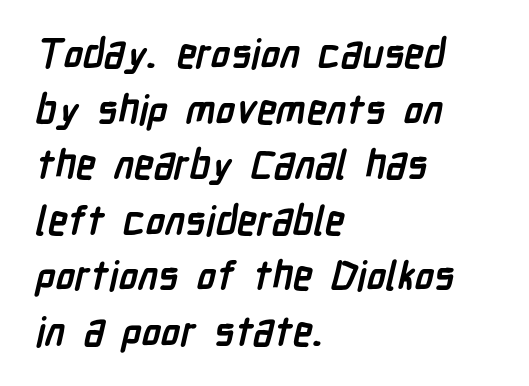
The image shows 40 px semibold, condensed sans-serif type; set left-aligned, normal line spacing (1.39x), normal letter spacing, not underlined; low stroke contrast and a medium x-height.
